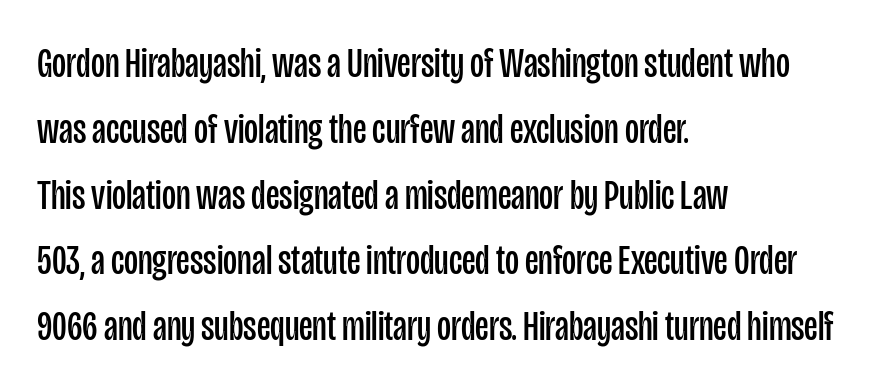
{"serif": "no", "italic": "no", "bold": "no", "weight": "regular", "width": "condensed", "stroke_contrast": "low", "x_height": "large", "monospaced": "no", "underline": "no", "align": "left", "line_spacing": "normal", "line_spacing_ratio": 1.53, "letter_spacing": "normal", "letter_spacing_em": 0.0, "glyph_px": 43}
